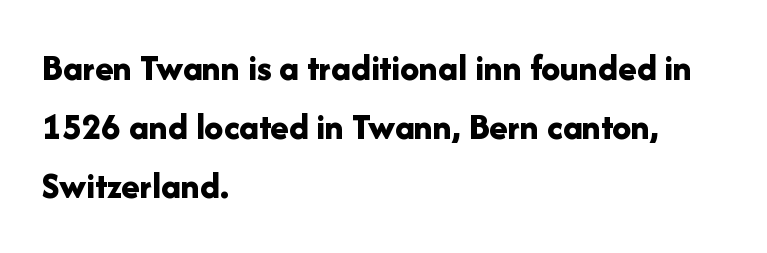
Strong, thick strokes mark this as bold type. Summary of vertical rhythm: regular, with standard interline spacing. Tall strokes in this sample are plumb rather than angled. Serif or sans? Sans — the stroke terminals are bare. Left-aligned paragraph, ragged on the right. The rendering uses natural spacing where letterforms have individual widths.
